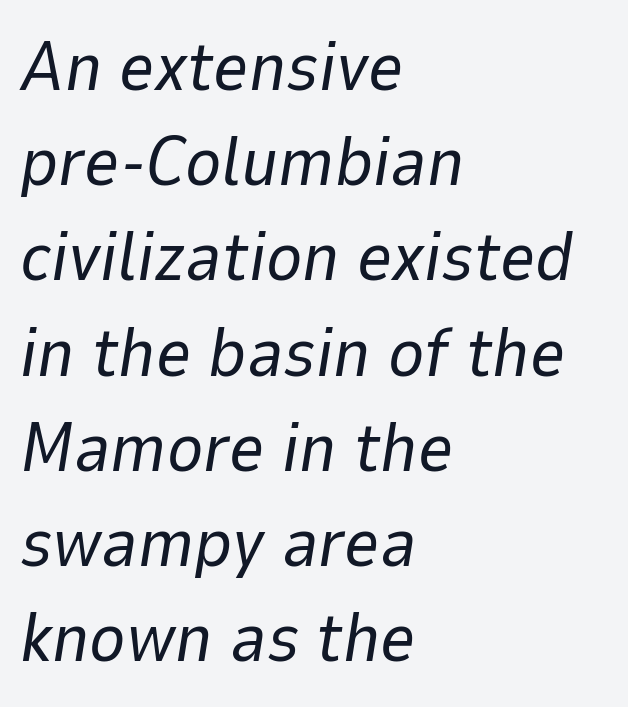
Counters stay open thanks to moderate or lighter strokes. Compared with typical paragraphs, the rows here are spaced about the same. Tracking value appears to be zero — textbook default spacing. It's the slanting kind of type. These lines are set flush left with a ragged right edge. Underline: absent.
